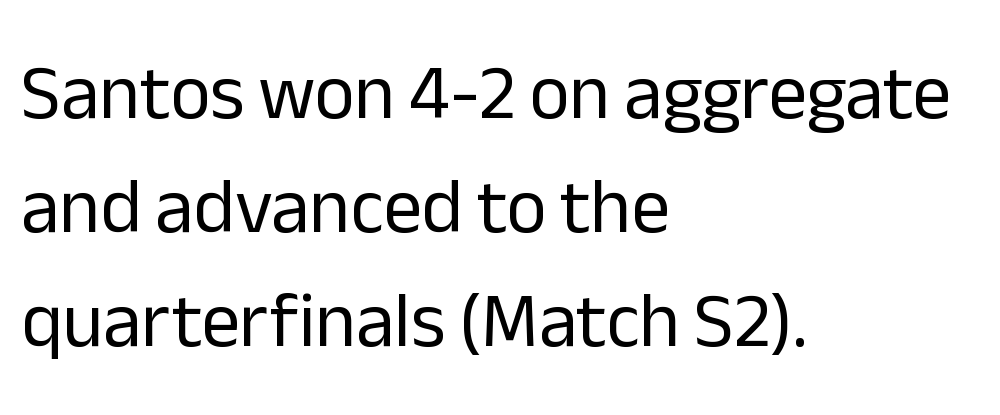
The image shows 77 px regular-weight sans-serif type, upright; set left-aligned, normal line spacing (1.48x), normal letter spacing, not underlined; low stroke contrast and a medium x-height.
